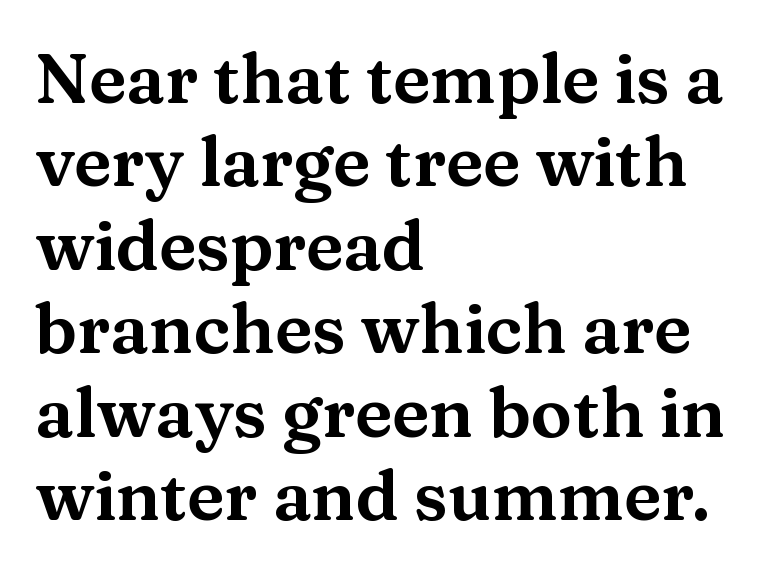
Q: Is the text italic (slanted)? A: No, it is upright.
Q: Is the typeface a serif or a sans-serif typeface? A: Serif.
Q: Is the text underlined? A: No.
Q: How is the paragraph aligned? A: Left-aligned.
Q: Is the spacing between letters normal or unusually wide? A: Normal.
Q: Width (condensed, normal, or wide)? A: Wide.
Q: Stroke contrast? A: Medium.
Q: x-height? A: Medium.
Q: Monospaced? A: No.
